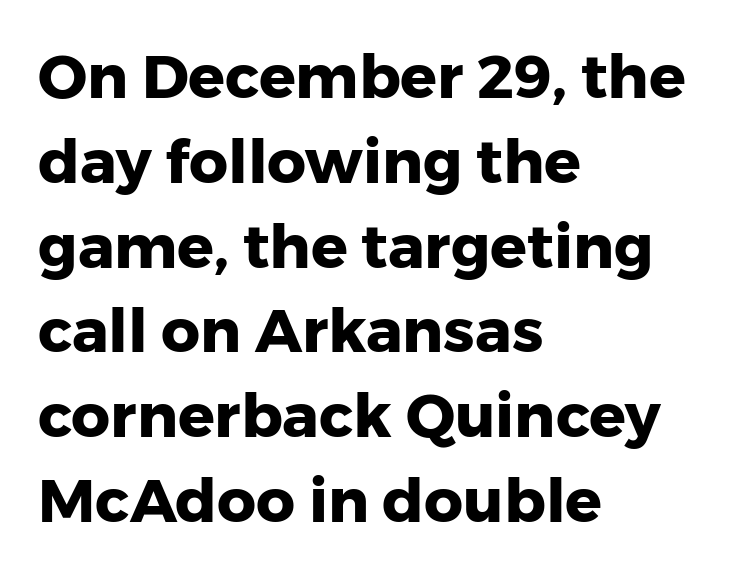
This rendering features lettering with no underline. You could not count columns in this text — the font is proportionally spaced. This rendering leaves character spacing at its baseline value. Does the copy run flush right? No — it runs flush left. Strong, thick strokes mark this as bold type. The leading is moderate, giving the passage an even texture.
